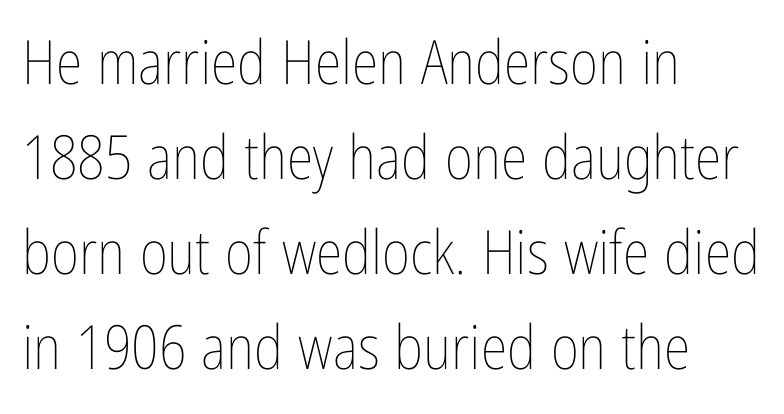
{"italic": "no", "bold": "no", "weight": "thin", "width": "condensed", "stroke_contrast": "low", "x_height": "medium", "monospaced": "no", "underline": "no", "align": "left", "line_spacing": "normal", "line_spacing_ratio": 1.56, "letter_spacing": "normal", "letter_spacing_em": 0.0, "glyph_px": 61}
